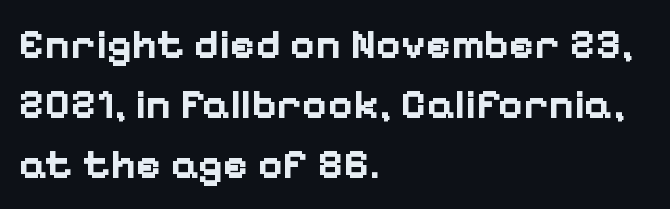
The image shows 43 px bold sans-serif type, upright; set left-aligned, normal line spacing (1.39x), normal letter spacing, not underlined; low stroke contrast and a medium x-height.
